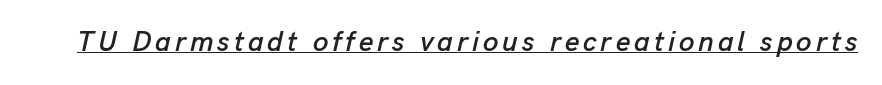
Q: Is the text italic (slanted)? A: Yes, it leans right by about 13 degrees.
Q: Is the text underlined? A: Yes.
Q: Width (condensed, normal, or wide)? A: Normal.
Q: Stroke contrast? A: Low.
Q: x-height? A: Medium.
Q: Monospaced? A: No.
